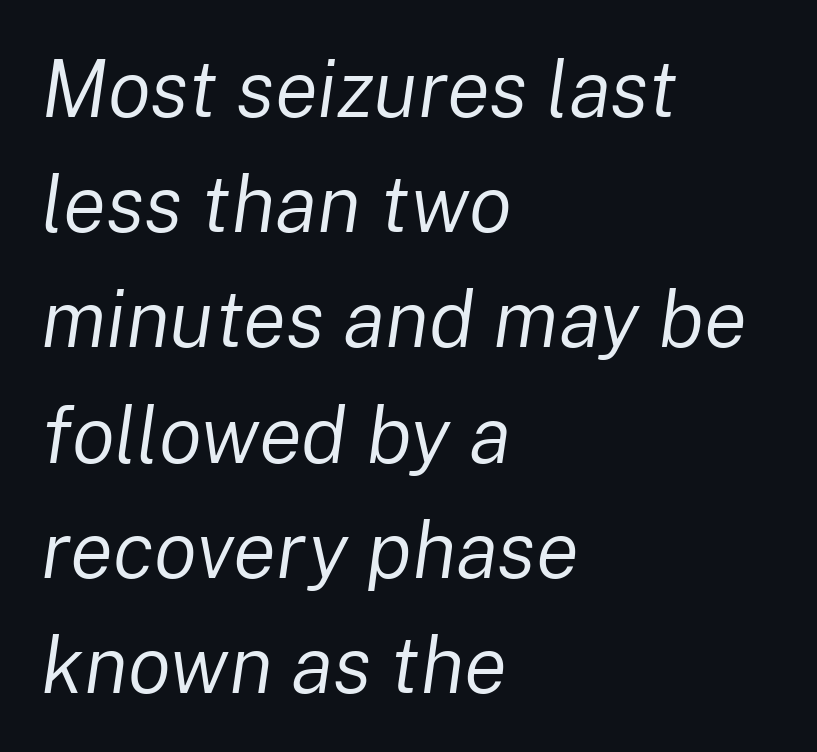
Q: Is the text bold? A: No.
Q: Is the text italic (slanted)? A: Yes, it leans right by about 8 degrees.
Q: Is the text underlined? A: No.
Q: How is the paragraph aligned? A: Left-aligned.
Q: Is the spacing between letters normal or unusually wide? A: Normal.
Q: Is the spacing between lines tight, normal or loose? A: Normal.
Q: Width (condensed, normal, or wide)? A: Normal.
Q: Stroke contrast? A: Low.
Q: x-height? A: Medium.
Q: Monospaced? A: No.
